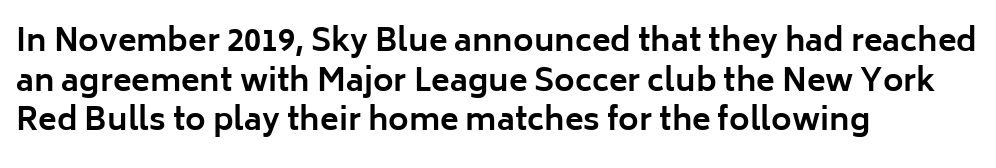
{"serif": "no", "italic": "no", "bold": "yes", "weight": "bold", "width": "normal", "stroke_contrast": "low", "x_height": "medium", "monospaced": "no", "underline": "no", "align": "left", "line_spacing": "normal", "line_spacing_ratio": 1.28, "letter_spacing": "normal", "letter_spacing_em": 0.0, "glyph_px": 31}
